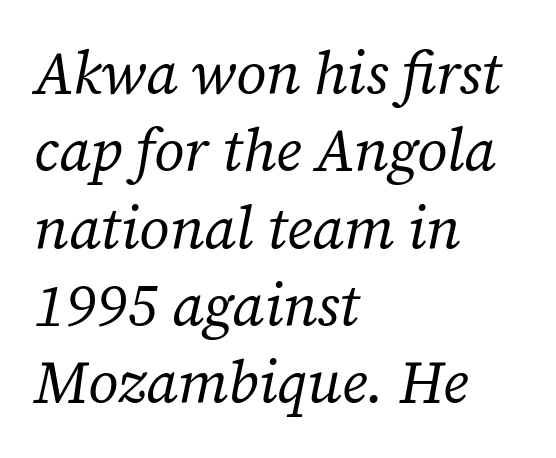
The image shows 59 px regular-weight serif type, italic (leaning right); set left-aligned, normal line spacing (1.31x), normal letter spacing, not underlined; low stroke contrast and a medium x-height.
